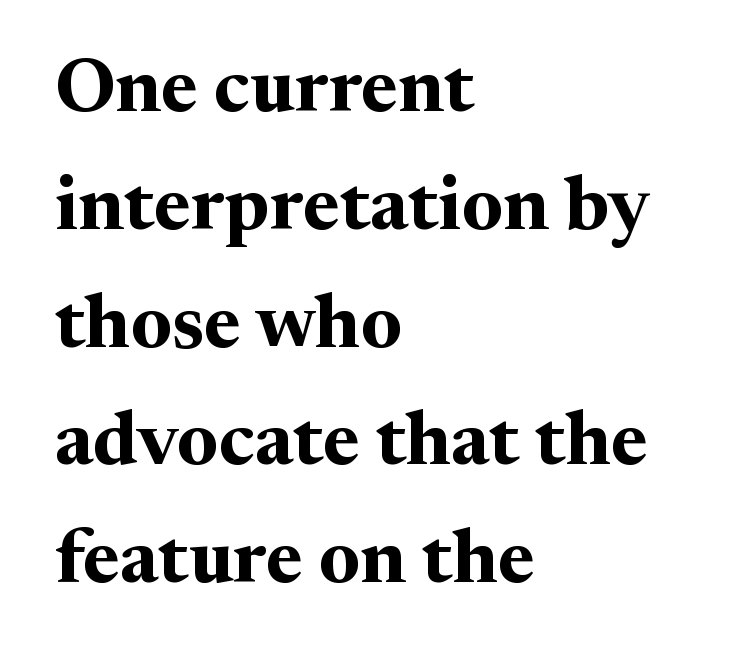
The image shows 76 px bold serif type, upright; set left-aligned, normal line spacing (1.55x), normal letter spacing, not underlined; medium stroke contrast and a medium x-height.
